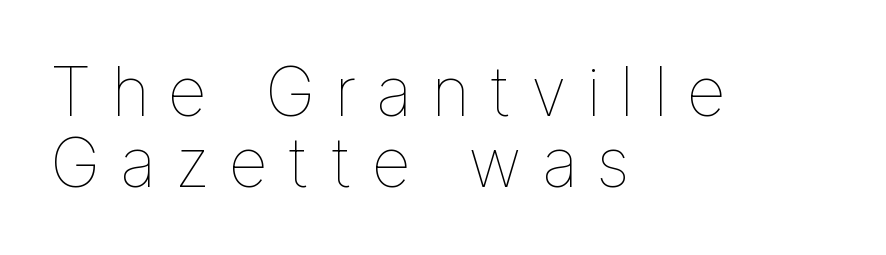
Q: Is the text bold? A: No.
Q: Is the text italic (slanted)? A: No, it is upright.
Q: Is the text underlined? A: No.
Q: How is the paragraph aligned? A: Left-aligned.
Q: Is the spacing between letters normal or unusually wide? A: Unusually wide.
Q: Is the spacing between lines tight, normal or loose? A: Tight.
Q: Width (condensed, normal, or wide)? A: Normal.
Q: Stroke contrast? A: Low.
Q: x-height? A: Medium.
Q: Monospaced? A: No.
